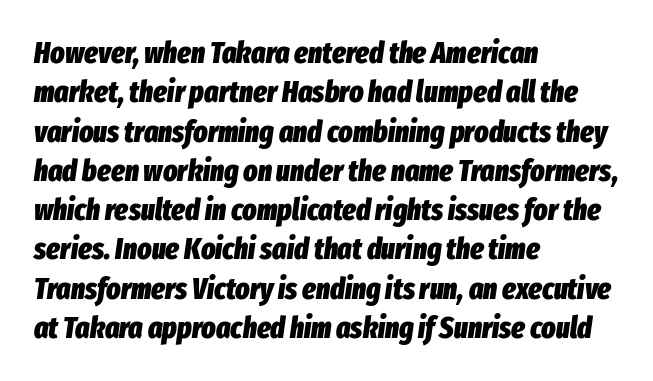
{"italic": "yes", "lean": "right", "slant_degrees": 8, "bold": "yes", "weight": "heavy", "width": "condensed", "stroke_contrast": "low", "x_height": "medium", "monospaced": "no", "underline": "no", "align": "left", "line_spacing": "normal", "line_spacing_ratio": 1.31, "letter_spacing": "normal", "letter_spacing_em": 0.0, "glyph_px": 30}
